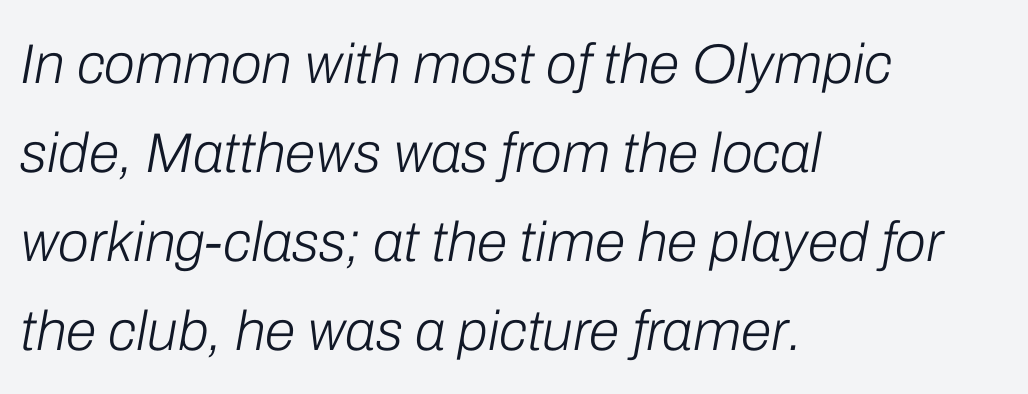
Q: Is the text bold? A: No.
Q: Is the text italic (slanted)? A: Yes, it leans right by about 10 degrees.
Q: Is the text underlined? A: No.
Q: How is the paragraph aligned? A: Left-aligned.
Q: Is the spacing between letters normal or unusually wide? A: Normal.
Q: Is the spacing between lines tight, normal or loose? A: Normal.
Q: Width (condensed, normal, or wide)? A: Normal.
Q: Stroke contrast? A: Low.
Q: x-height? A: Medium.
Q: Monospaced? A: No.
